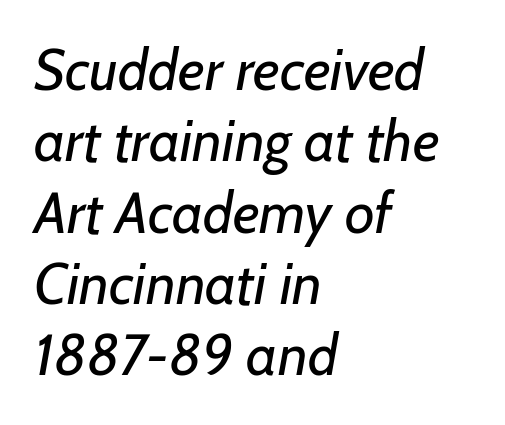
{"serif": "no", "bold": "no", "weight": "regular", "width": "normal", "stroke_contrast": "low", "x_height": "medium", "monospaced": "no", "underline": "no", "align": "left", "line_spacing_ratio": 1.23, "letter_spacing": "normal", "letter_spacing_em": 0.0, "glyph_px": 58}
